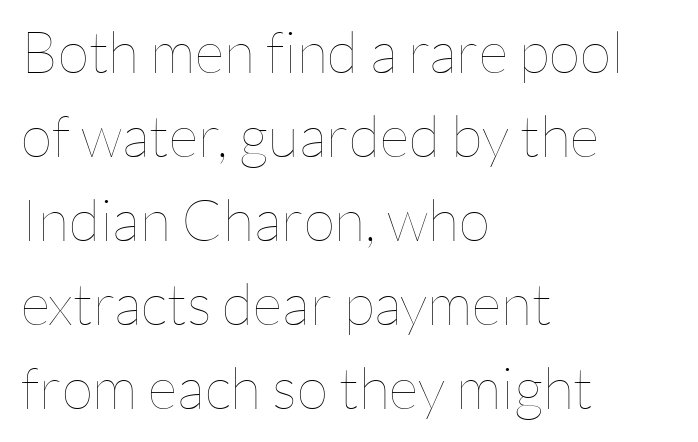
Do the characters align in a grid? No, the font is proportional. The typesetter chose a ragged-right arrangement here. The passage shown has conventional tracking throughout. Check the space under the baseline: it is left empty.
